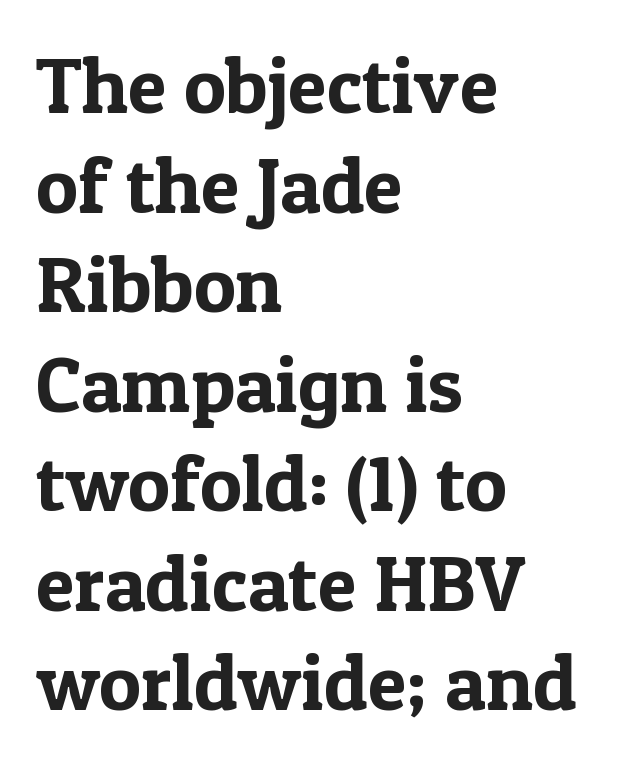
{"serif": "yes", "italic": "no", "width": "normal", "x_height": "medium", "monospaced": "no", "underline": "no", "align": "left", "line_spacing": "normal", "line_spacing_ratio": 1.26, "letter_spacing": "normal", "letter_spacing_em": 0.0, "glyph_px": 79}
